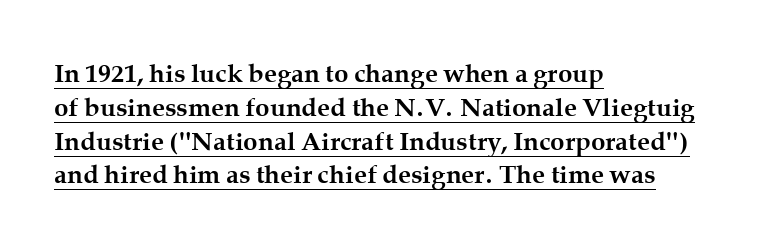
The image shows 26 px bold type, upright; set left-aligned, normal line spacing (1.3x), normal letter spacing, underlined.
